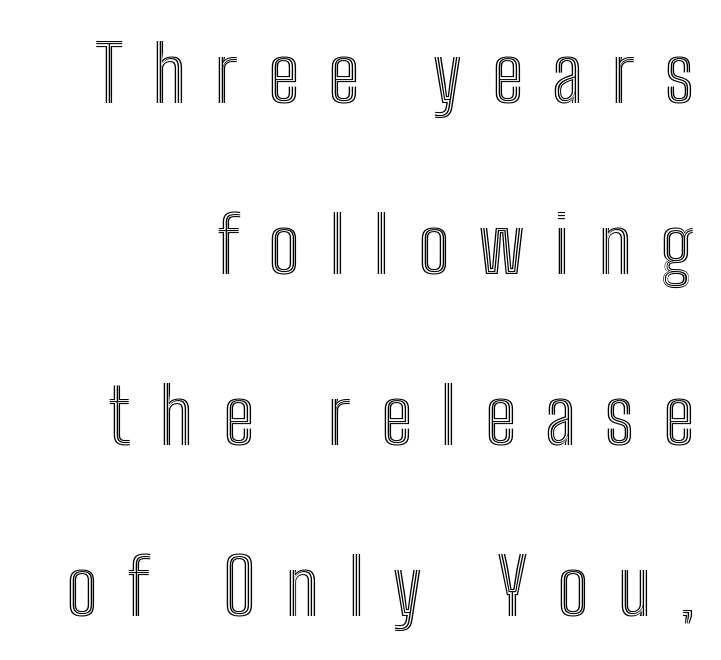
Horizontally, the lines are justified to the trailing edge only. Successive baselines arrive slowly, with a big drop between each. This sample uses an upright cut, with every glyph sitting square on the baseline. Underlining? Definitely not there.
